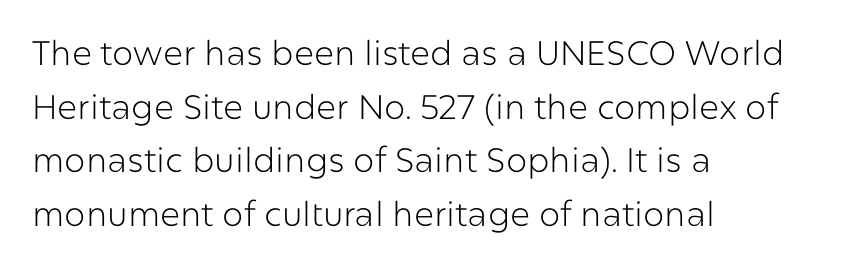
{"serif": "no", "italic": "no", "bold": "no", "weight": "light", "width": "normal", "stroke_contrast": "low", "x_height": "medium", "monospaced": "no", "underline": "no", "align": "left", "line_spacing": "normal", "line_spacing_ratio": 1.58, "letter_spacing": "normal", "letter_spacing_em": 0.0, "glyph_px": 34}
